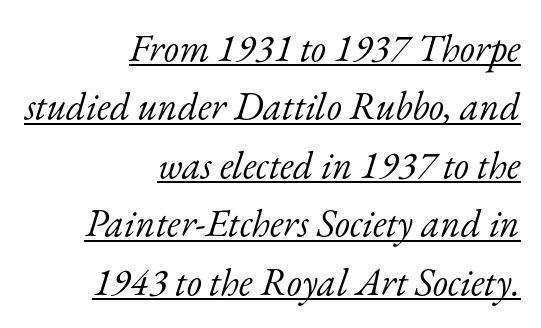
{"serif": "yes", "italic": "yes", "lean": "right", "slant_degrees": 17, "bold": "no", "weight": "light", "width": "normal", "stroke_contrast": "low", "x_height": "small", "monospaced": "no", "underline": "yes", "align": "right", "line_spacing": "normal", "line_spacing_ratio": 1.5, "letter_spacing": "normal", "letter_spacing_em": 0.0, "glyph_px": 39}
